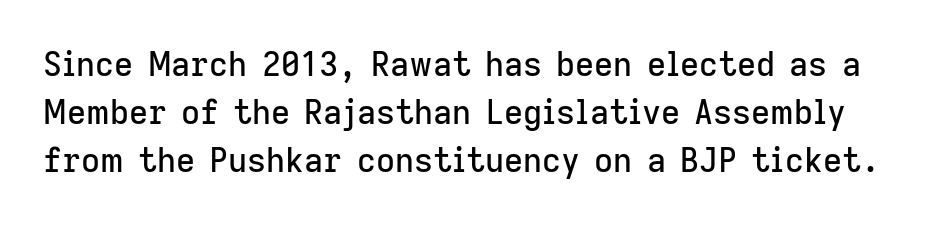
In terms of leading, this rendering sits right in the middle. Each letter's strokes conclude bluntly, with no projecting serifs. These lines keep a tight, regular rhythm from letter to letter. Looks like regular typesetting: each glyph gets only the width it needs.
